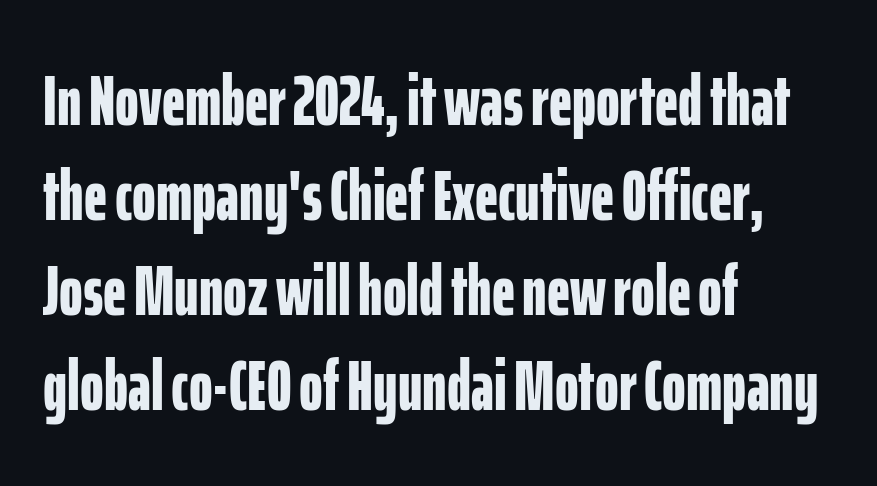
Q: Is the text bold? A: Yes.
Q: Is the text italic (slanted)? A: No, it is upright.
Q: Is the typeface a serif or a sans-serif typeface? A: Sans-serif.
Q: Is the text underlined? A: No.
Q: How is the paragraph aligned? A: Left-aligned.
Q: Is the spacing between letters normal or unusually wide? A: Normal.
Q: Is the spacing between lines tight, normal or loose? A: Normal.
Q: Width (condensed, normal, or wide)? A: Condensed.
Q: Stroke contrast? A: Low.
Q: x-height? A: Medium.
Q: Monospaced? A: No.
